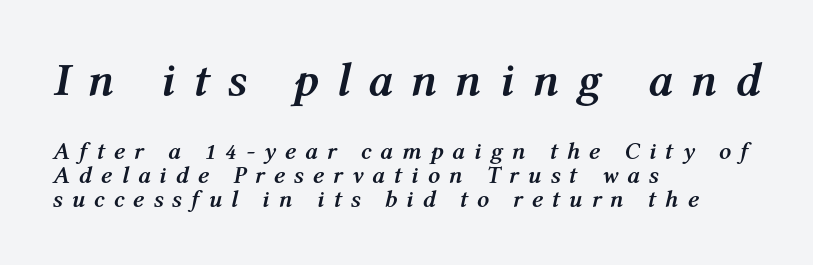
Q: Is the text bold? A: Yes.
Q: Is the text italic (slanted)? A: Yes, it leans right by about 12 degrees.
Q: Is the text underlined? A: No.
Q: How is the paragraph aligned? A: Left-aligned.
Q: Is the spacing between letters normal or unusually wide? A: Unusually wide.
Q: Is the spacing between lines tight, normal or loose? A: Tight.
Q: Which block of text is set in a larger size, the first (top) or the second (bottom)? A: The first (top) one.
Q: Width (condensed, normal, or wide)? A: Normal.
Q: Stroke contrast? A: Medium.
Q: x-height? A: Medium.
Q: Monospaced? A: No.
